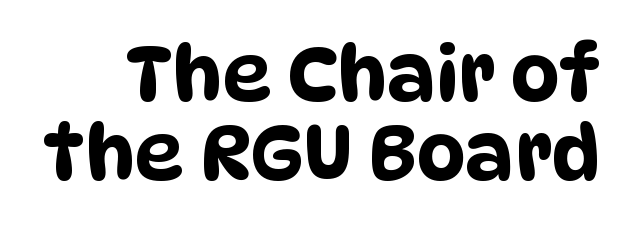
{"serif": "no", "width": "condensed", "stroke_contrast": "low", "x_height": "large", "monospaced": "no", "underline": "no", "line_spacing": "tight", "line_spacing_ratio": 1.03, "letter_spacing": "normal", "letter_spacing_em": 0.0, "glyph_px": 77}
